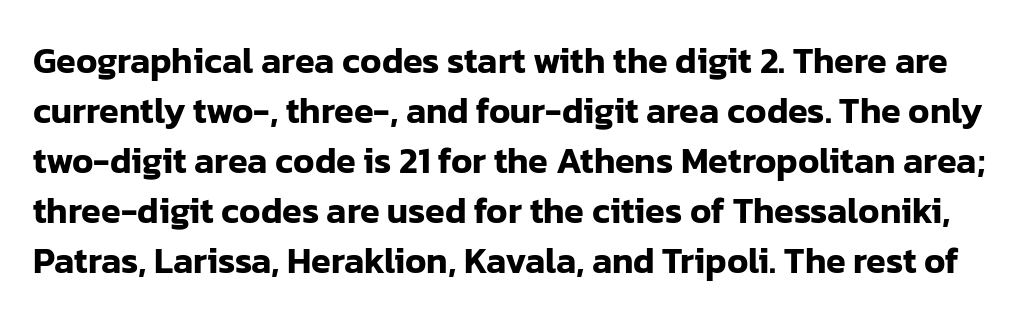
Do the characters align in a grid? No, the font is proportional. The passage shown stacks its lines at a standard gap. Students, note that the glyphs here touch the page at normal intervals. Ordinary non-slanted type is in use.
